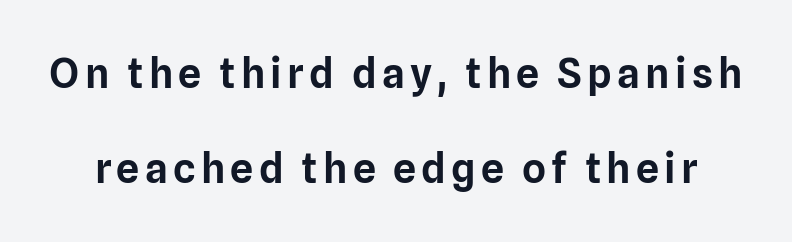
Italic: no, the glyphs are upright roman. This is sans-serif lettering, the kind often seen on screens and signage. The zone under the glyphs is completely vacant. Loosely led — the rows are spread out. Character widths vary here, with narrow letters taking less room than wide ones.
